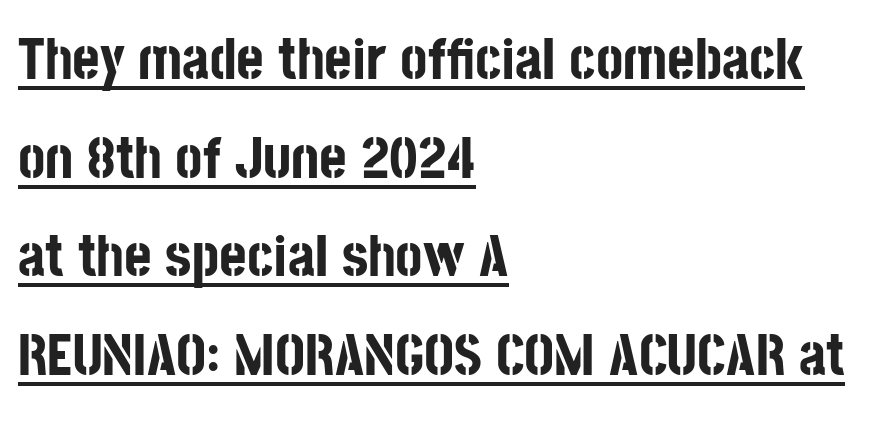
The image shows 59 px bold, condensed sans-serif type, upright; set left-aligned, normal line spacing (1.67x), normal letter spacing, underlined; low stroke contrast and a large x-height.
